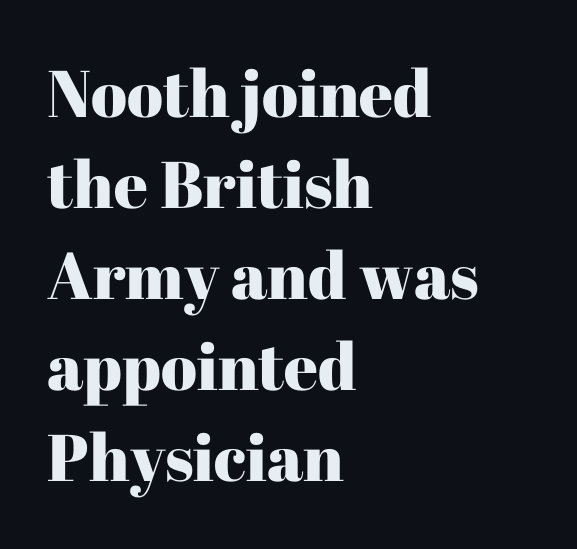
Underlining? Definitely not there. Here the designer chose a conventional face with non-uniform glyph widths. Letterform terminals end in serifs throughout the passage. This sample keeps an unexceptional amount of space between lines.
